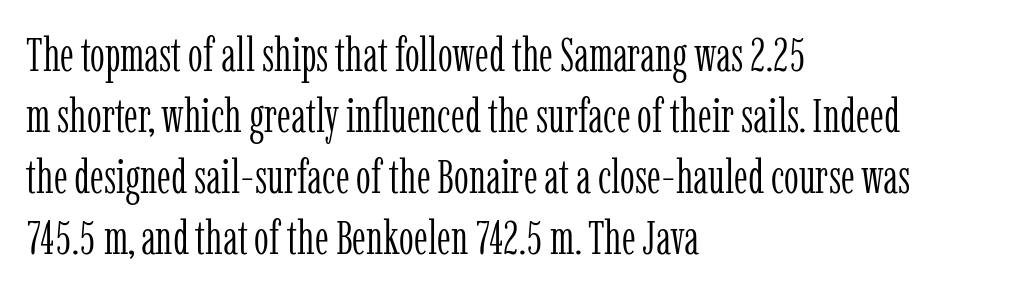
Q: Is the text bold? A: No.
Q: Is the text italic (slanted)? A: No, it is upright.
Q: Is the typeface a serif or a sans-serif typeface? A: Serif.
Q: Is the text underlined? A: No.
Q: How is the paragraph aligned? A: Left-aligned.
Q: Is the spacing between letters normal or unusually wide? A: Normal.
Q: Is the spacing between lines tight, normal or loose? A: Normal.
Q: Width (condensed, normal, or wide)? A: Condensed.
Q: Stroke contrast? A: Low.
Q: x-height? A: Medium.
Q: Monospaced? A: No.
